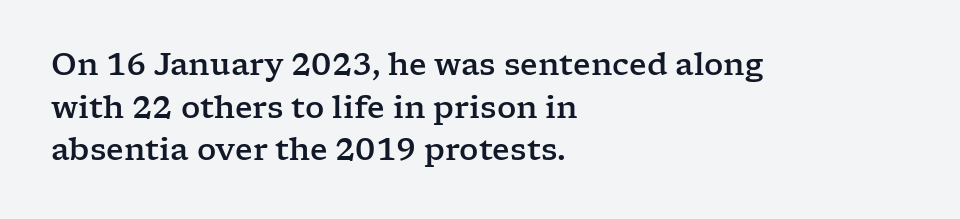
Q: Is the text italic (slanted)? A: No, it is upright.
Q: Is the typeface a serif or a sans-serif typeface? A: Serif.
Q: Is the text underlined? A: No.
Q: How is the paragraph aligned? A: Left-aligned.
Q: Is the spacing between letters normal or unusually wide? A: Normal.
Q: Is the spacing between lines tight, normal or loose? A: Normal.
Q: Width (condensed, normal, or wide)? A: Wide.
Q: Stroke contrast? A: Low.
Q: x-height? A: Medium.
Q: Monospaced? A: No.
